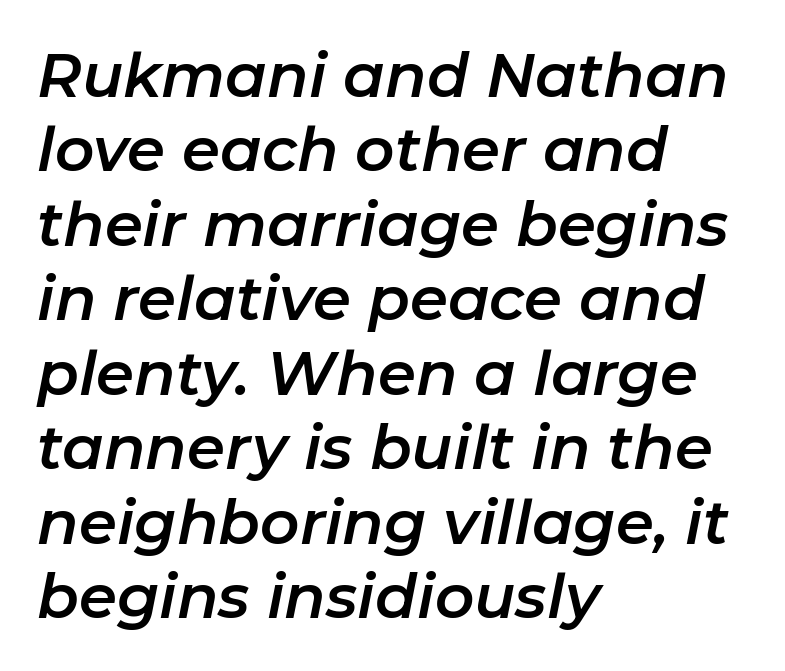
The image shows 61 px text type, italic (leaning right); set left-aligned, line spacing 1.22x, normal letter spacing, not underlined; low stroke contrast and a medium x-height.
